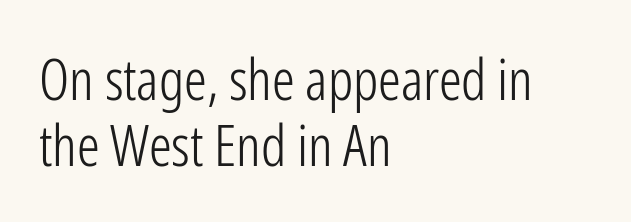
The lines are packed closely together with very little leading. Bare-footed words on every line. Note the varied advance widths — an 'i' is clearly narrower than an 'm'. Summary of weight: not heavy and not bold. Rendered with straight, roman letterforms.
